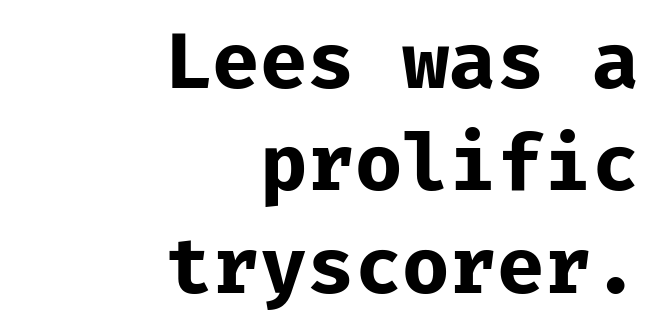
The passage shown is not underscored anywhere. Is this a fixed-width face? Yes — each glyph sits in an identical cell. This sample is right-justified, so line beginnings fall wherever the words allow. Do the letters lean? They stand straight.
